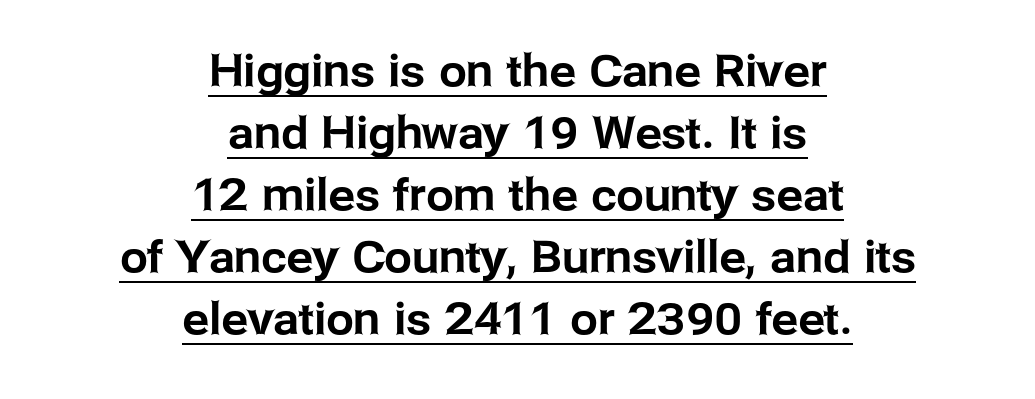
Each letter keeps its own natural width here, so spacing adapts to shape. The axis of the letterforms is exactly vertical. Glyph-to-glyph distance matches everyday printed text. Underlined type. If you folded the block vertically in half, each line would mirror itself in length. The rendering shows plain stroke endings on the letterforms — a sans-serif design.
